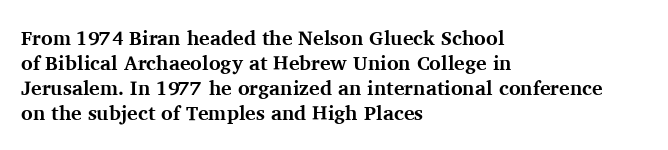
Q: Is the text bold? A: Yes.
Q: Is the text italic (slanted)? A: No, it is upright.
Q: Is the text underlined? A: No.
Q: How is the paragraph aligned? A: Left-aligned.
Q: Is the spacing between letters normal or unusually wide? A: Normal.
Q: Is the spacing between lines tight, normal or loose? A: Normal.
